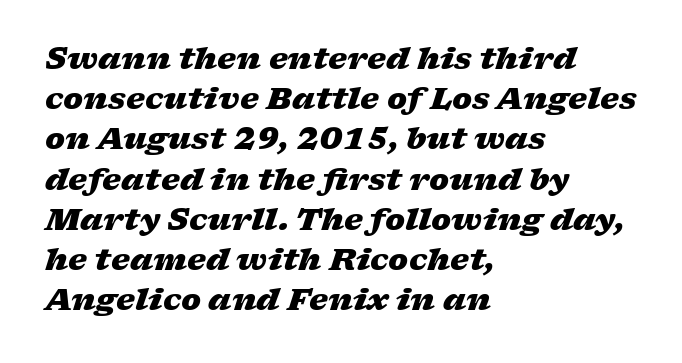
The image shows 30 px heavy, wide type, italic (leaning right); set left-aligned, normal line spacing (1.34x), normal letter spacing, not underlined; low stroke contrast and a medium x-height.
